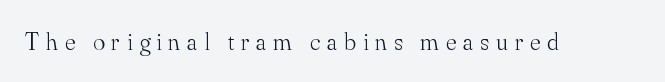
Q: Is the text bold? A: No.
Q: Is the text italic (slanted)? A: No, it is upright.
Q: Is the text underlined? A: No.
Q: Is the spacing between letters normal or unusually wide? A: Unusually wide.
